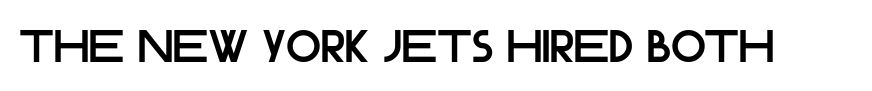
Q: Is the text italic (slanted)? A: No, it is upright.
Q: Is the typeface a serif or a sans-serif typeface? A: Sans-serif.
Q: Is the text underlined? A: No.
Q: Is the spacing between letters normal or unusually wide? A: Normal.
Q: Width (condensed, normal, or wide)? A: Normal.
Q: Stroke contrast? A: Low.
Q: x-height? A: Large.
Q: Monospaced? A: No.
